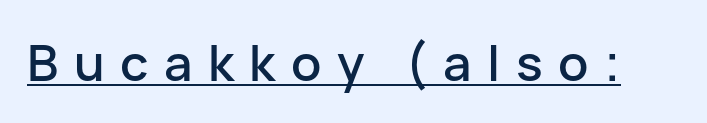
Here the designer chose a conventional face with non-uniform glyph widths. To sum up the face: it is a sans, with no serifs. This is roman type, the default non-slanted kind. Each line of the rendering has a horizontal stroke beneath the glyphs. Inter-character spacing is expanded well beyond the font's built-in metrics.
